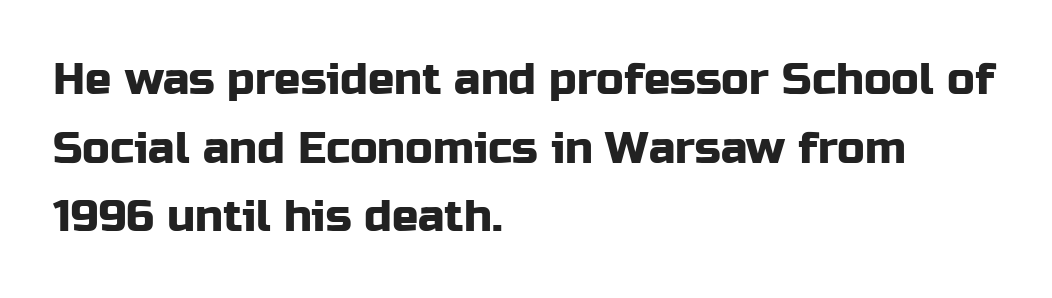
Q: Is the text italic (slanted)? A: No, it is upright.
Q: Is the typeface a serif or a sans-serif typeface? A: Sans-serif.
Q: Is the text underlined? A: No.
Q: How is the paragraph aligned? A: Left-aligned.
Q: Is the spacing between letters normal or unusually wide? A: Normal.
Q: Is the spacing between lines tight, normal or loose? A: Normal.
Q: Width (condensed, normal, or wide)? A: Normal.
Q: Stroke contrast? A: Low.
Q: x-height? A: Medium.
Q: Monospaced? A: No.
